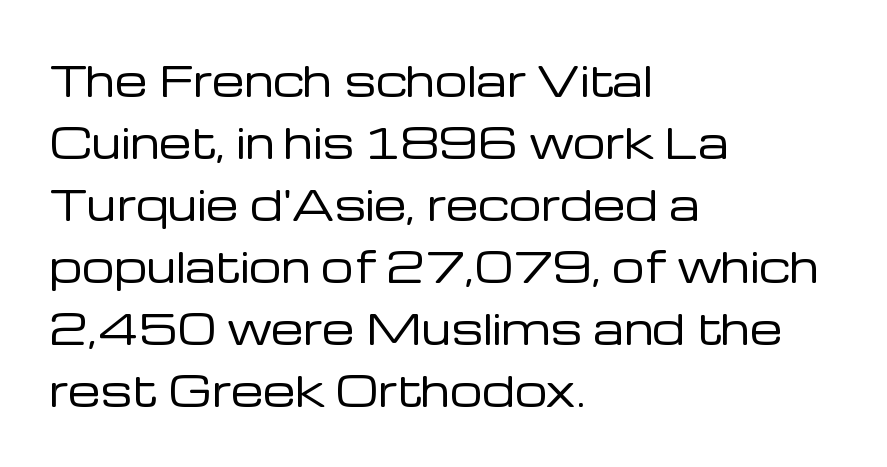
The image shows 41 px regular-weight sans-serif type, upright; set left-aligned, normal line spacing (1.51x), normal letter spacing, not underlined; low stroke contrast and a medium x-height.
